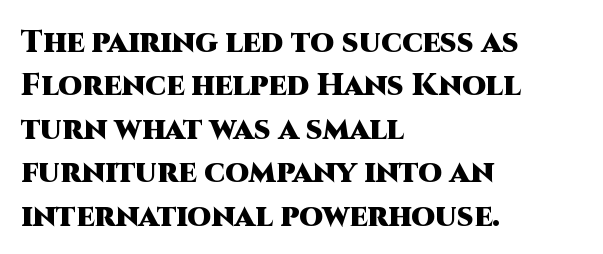
Q: Is the text bold? A: Yes.
Q: Is the text italic (slanted)? A: No, it is upright.
Q: Is the typeface a serif or a sans-serif typeface? A: Sans-serif.
Q: Is the text underlined? A: No.
Q: How is the paragraph aligned? A: Left-aligned.
Q: Is the spacing between letters normal or unusually wide? A: Normal.
Q: Is the spacing between lines tight, normal or loose? A: Normal.
Q: Width (condensed, normal, or wide)? A: Normal.
Q: Stroke contrast? A: High.
Q: x-height? A: Large.
Q: Monospaced? A: No.
